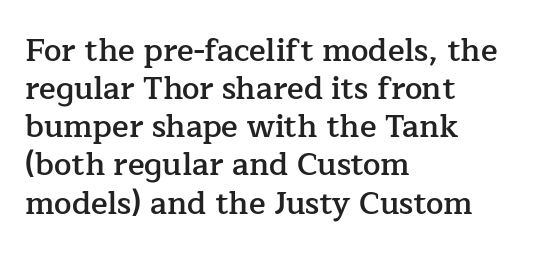
The image shows 31 px semibold serif type, upright; set left-aligned, line spacing 1.23x, normal letter spacing, not underlined; low stroke contrast and a medium x-height.
